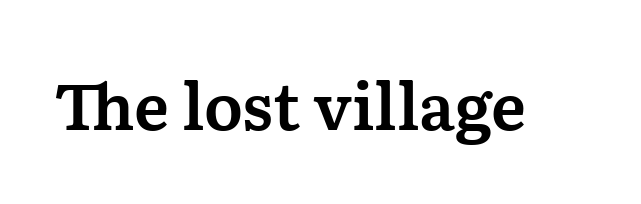
Q: Is the text italic (slanted)? A: No, it is upright.
Q: Is the typeface a serif or a sans-serif typeface? A: Serif.
Q: Is the text underlined? A: No.
Q: Is the spacing between letters normal or unusually wide? A: Normal.
Q: Width (condensed, normal, or wide)? A: Normal.
Q: Stroke contrast? A: Medium.
Q: x-height? A: Medium.
Q: Monospaced? A: No.
